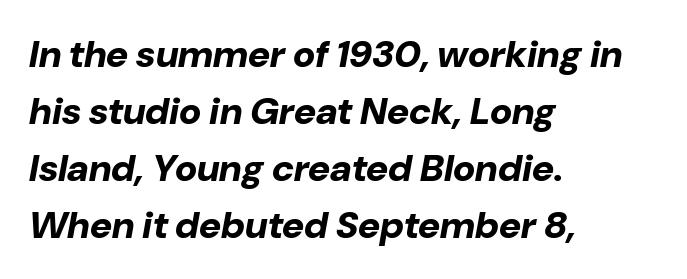
Descender tails drop into unmarked territory. The compositor pushed each line to the left boundary. Observe the lean: these are italic letterforms. Nothing unusual about the tracking: characters are spaced as the font intends. Strokes here are thick enough to call this a true bold. The rendering uses natural spacing where letterforms have individual widths.
